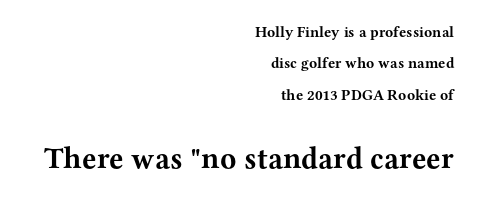
The image shows 30 px bold, wide serif type, upright; set right-aligned, loose line spacing (2.09x), normal letter spacing, not underlined; the second (bottom) block is 2.0x larger; medium stroke contrast and a medium x-height.
